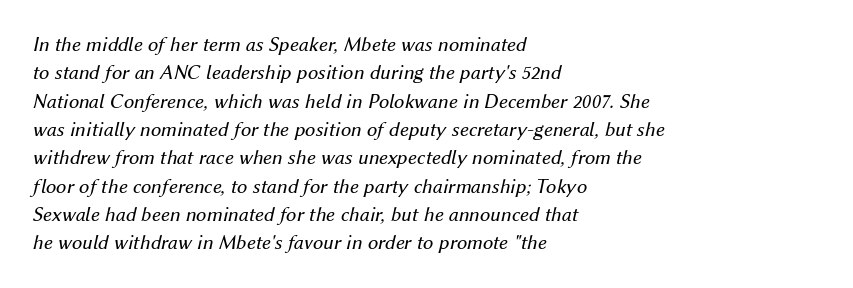
The image shows 21 px text type, italic (leaning right); set left-aligned, normal line spacing (1.35x), normal letter spacing, not underlined.
